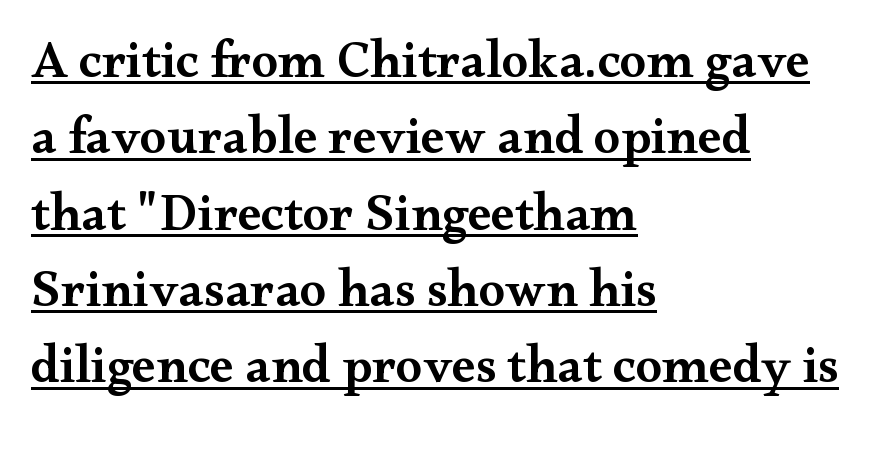
The block of text has a typical density, with ordinary space between rows. Characters remain perfectly vertical along every line. The letters advance in unequal steps, a hallmark of proportional type. Does the copy run flush right? No — it runs flush left.
